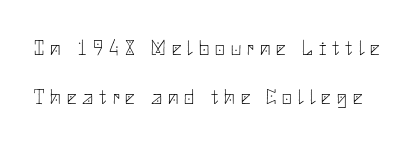
Q: Is the text bold? A: No.
Q: Is the text italic (slanted)? A: No, it is upright.
Q: Is the text underlined? A: No.
Q: Is the spacing between letters normal or unusually wide? A: Unusually wide.
Q: Is the spacing between lines tight, normal or loose? A: Loose.
